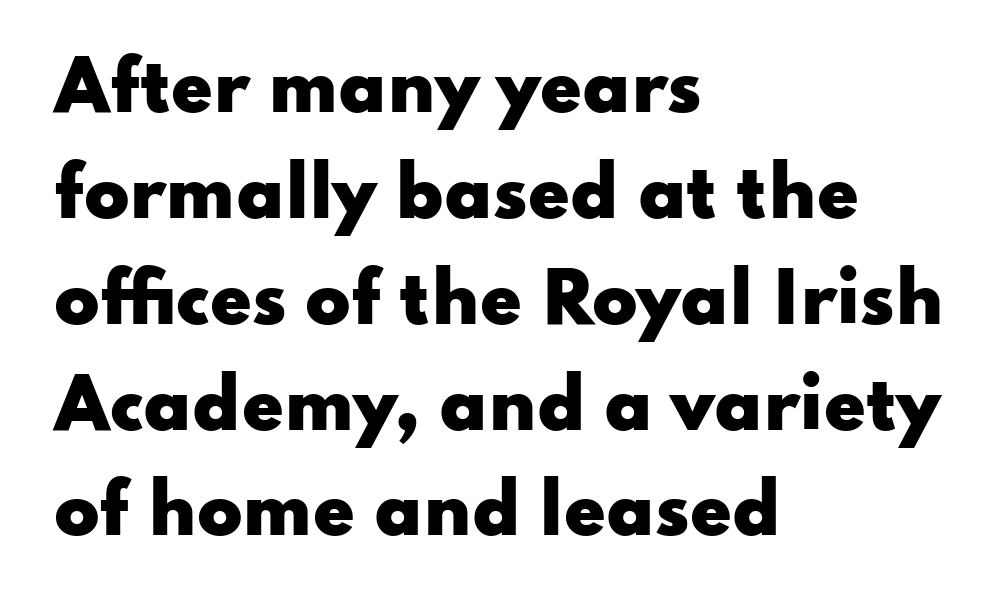
{"serif": "no", "italic": "no", "bold": "yes", "weight": "heavy", "width": "wide", "stroke_contrast": "low", "x_height": "small", "monospaced": "no", "underline": "no", "align": "left", "line_spacing": "normal", "line_spacing_ratio": 1.58, "letter_spacing": "normal", "letter_spacing_em": 0.0, "glyph_px": 67}
